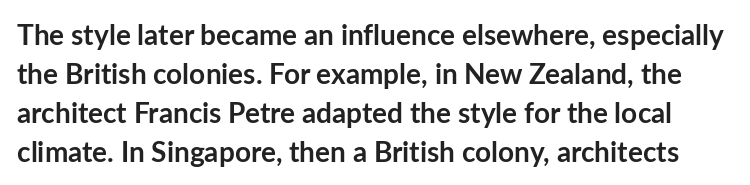
Q: Is the text bold? A: Yes.
Q: Is the text italic (slanted)? A: No, it is upright.
Q: Is the typeface a serif or a sans-serif typeface? A: Sans-serif.
Q: Is the text underlined? A: No.
Q: Is the spacing between letters normal or unusually wide? A: Normal.
Q: Is the spacing between lines tight, normal or loose? A: Normal.
Q: Width (condensed, normal, or wide)? A: Normal.
Q: Stroke contrast? A: Low.
Q: x-height? A: Medium.
Q: Monospaced? A: No.
